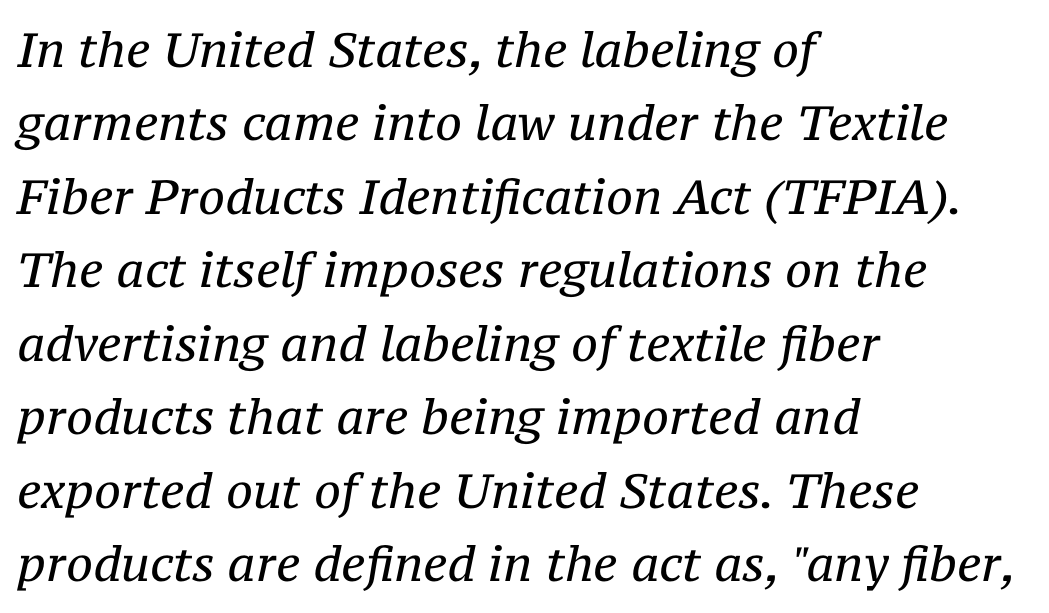
The strokes carry an ordinary text weight at most. Honestly, the letter spacing is just normal — you wouldn't notice it. Short and long lines alike share a common starting point at left. Think of a printed novel: that variable character pitch is what you see here. Glance below the letters and you will spot only blank space.
